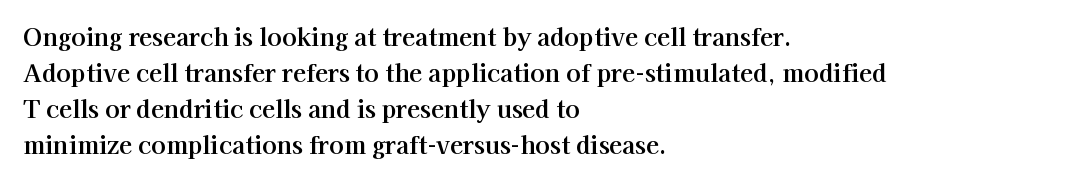
Q: Is the text italic (slanted)? A: No, it is upright.
Q: Is the text underlined? A: No.
Q: How is the paragraph aligned? A: Left-aligned.
Q: Is the spacing between letters normal or unusually wide? A: Normal.
Q: Is the spacing between lines tight, normal or loose? A: Normal.
